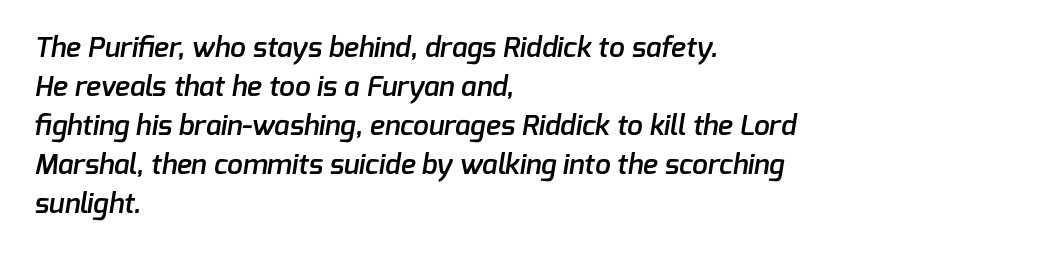
{"serif": "no", "bold": "semi", "weight": "semibold", "width": "normal", "stroke_contrast": "low", "x_height": "medium", "monospaced": "no", "underline": "no", "align": "left", "line_spacing": "normal", "line_spacing_ratio": 1.39, "letter_spacing": "normal", "letter_spacing_em": 0.0, "glyph_px": 28}
